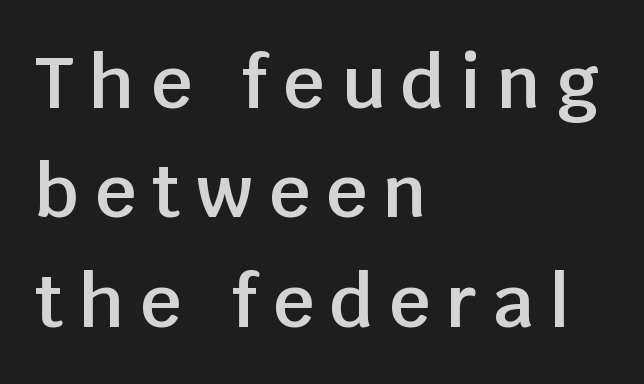
Q: Is the text bold? A: Semi-bold.
Q: Is the text italic (slanted)? A: No, it is upright.
Q: Is the typeface a serif or a sans-serif typeface? A: Sans-serif.
Q: Is the text underlined? A: No.
Q: How is the paragraph aligned? A: Left-aligned.
Q: Is the spacing between letters normal or unusually wide? A: Unusually wide.
Q: Is the spacing between lines tight, normal or loose? A: Normal.
Q: Width (condensed, normal, or wide)? A: Normal.
Q: Stroke contrast? A: Low.
Q: x-height? A: Large.
Q: Monospaced? A: No.
